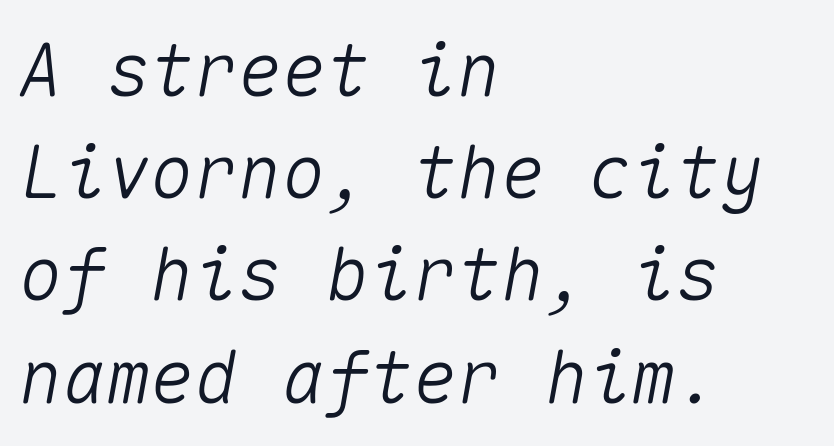
Underline: absent. These lines were composed using italics. Visually the block forms a straight wall on the left and a jagged coastline on the right. Caption: standard tracking, unaltered.
